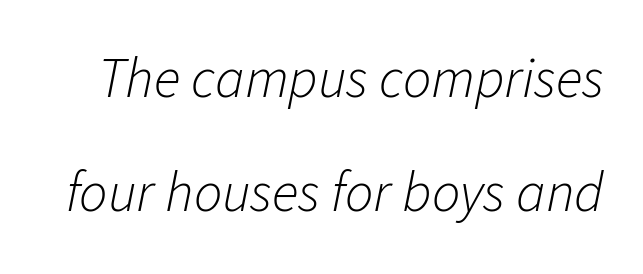
{"italic": "yes", "lean": "right", "slant_degrees": 11, "bold": "no", "weight": "light", "width": "normal", "stroke_contrast": "low", "x_height": "medium", "monospaced": "no", "underline": "no", "line_spacing": "loose", "line_spacing_ratio": 2.04, "letter_spacing": "normal", "letter_spacing_em": 0.0, "glyph_px": 56}
